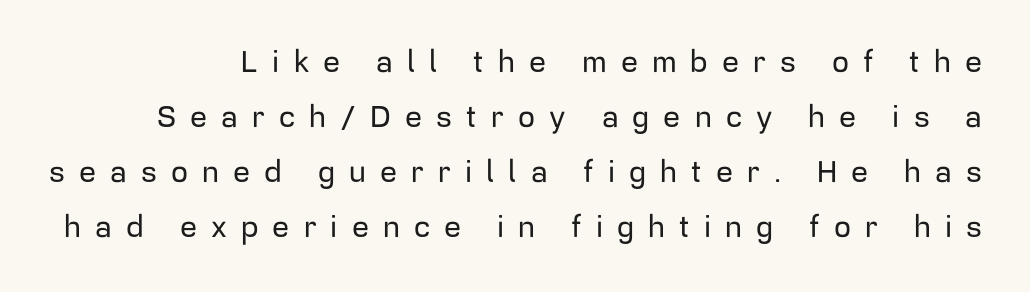
{"serif": "no", "italic": "no", "width": "normal", "stroke_contrast": "low", "x_height": "medium", "monospaced": "no", "underline": "no", "align": "right", "line_spacing_ratio": 1.83, "letter_spacing": "wide", "letter_spacing_em": 0.47, "glyph_px": 30}
